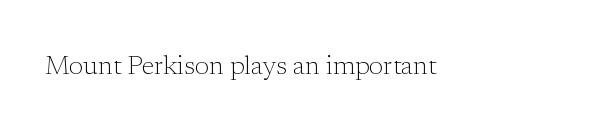
A roman cut, with each character standing at attention. Decoration check: the copy has no underline. The gaps between neighbouring characters are ordinary and unremarkable. Bold? No — there's no thickening of the strokes.
